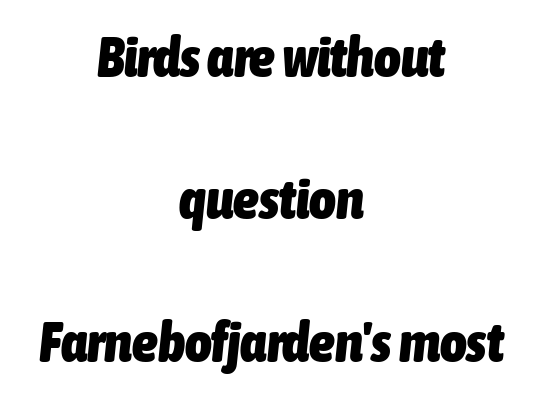
Alignment: centered. Honestly, the rows look like they've been pulled way apart. Weight check: bold — yes, fully. Bare-footed words on every line. The rendering uses natural spacing where letterforms have individual widths. The text carries the slant typical of an italic or oblique font.
